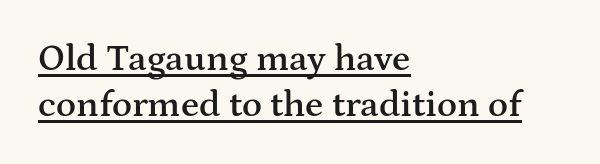
Q: Is the text bold? A: Semi-bold.
Q: Is the text italic (slanted)? A: No, it is upright.
Q: Is the typeface a serif or a sans-serif typeface? A: Serif.
Q: Is the text underlined? A: Yes.
Q: How is the paragraph aligned? A: Left-aligned.
Q: Is the spacing between letters normal or unusually wide? A: Normal.
Q: Width (condensed, normal, or wide)? A: Wide.
Q: Stroke contrast? A: Medium.
Q: x-height? A: Medium.
Q: Monospaced? A: No.
